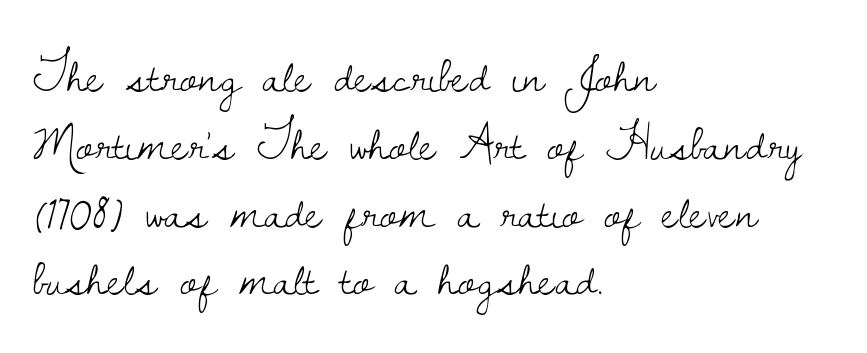
{"serif": "yes", "bold": "no", "weight": "light", "width": "normal", "stroke_contrast": "low", "x_height": "small", "monospaced": "no", "underline": "no", "align": "left", "line_spacing": "normal", "line_spacing_ratio": 1.33, "letter_spacing": "normal", "letter_spacing_em": 0.0, "glyph_px": 51}
